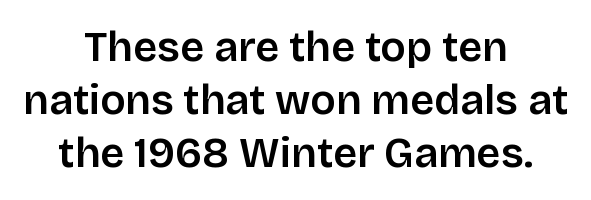
{"serif": "no", "italic": "no", "width": "normal", "stroke_contrast": "low", "x_height": "large", "monospaced": "no", "underline": "no", "align": "center", "line_spacing": "normal", "line_spacing_ratio": 1.26, "letter_spacing": "normal", "letter_spacing_em": 0.0, "glyph_px": 42}
